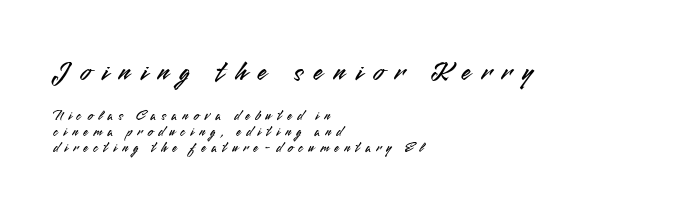
Q: Is the text italic (slanted)? A: Yes.
Q: Is the typeface a serif or a sans-serif typeface? A: Sans-serif.
Q: Is the text underlined? A: No.
Q: How is the paragraph aligned? A: Left-aligned.
Q: Is the spacing between letters normal or unusually wide? A: Unusually wide.
Q: Is the spacing between lines tight, normal or loose? A: Tight.
Q: Which block of text is set in a larger size, the first (top) or the second (bottom)? A: The first (top) one.
Q: Width (condensed, normal, or wide)? A: Normal.
Q: Stroke contrast? A: Medium.
Q: x-height? A: Small.
Q: Monospaced? A: No.
